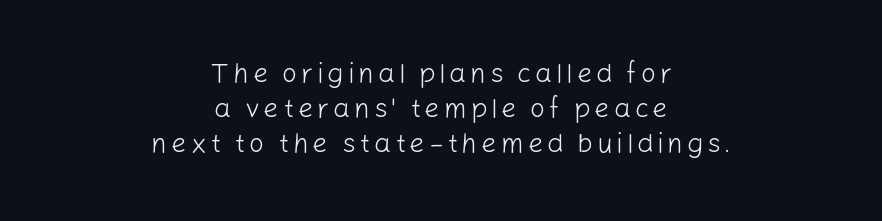
The image shows 27 px text type, upright; set centered, normal line spacing (1.29x), not underlined.
